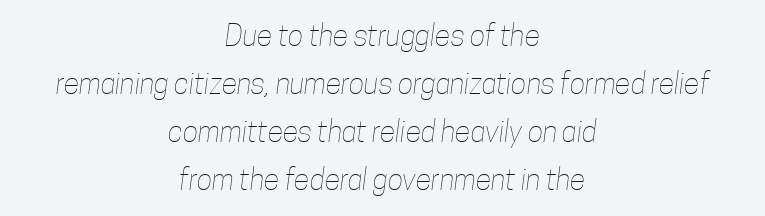
Nothing unusual about the tracking: characters are spaced as the font intends. You could not count columns in this text — the font is proportionally spaced. Casual observation: everything's sitting right in the middle. Students, observe: this is what conventionally led text looks like. Letters have the restrained weight of plain body copy at most. Glance below the letters and you will spot only blank space.
